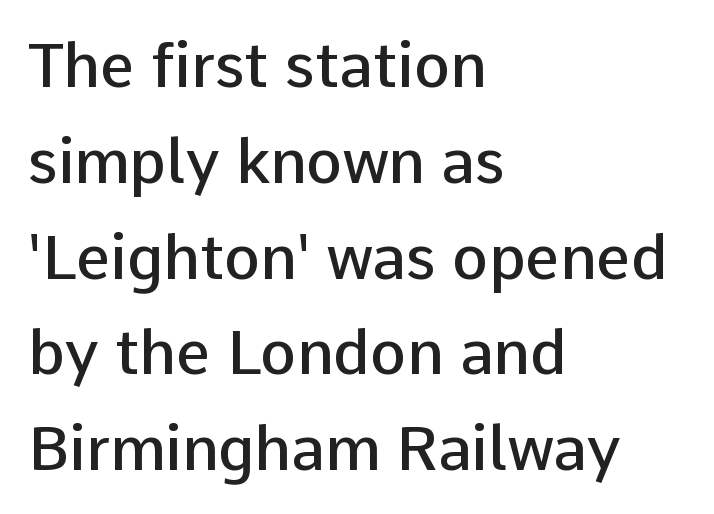
Q: Is the text bold? A: Semi-bold.
Q: Is the text italic (slanted)? A: No, it is upright.
Q: Is the typeface a serif or a sans-serif typeface? A: Sans-serif.
Q: Is the text underlined? A: No.
Q: How is the paragraph aligned? A: Left-aligned.
Q: Is the spacing between letters normal or unusually wide? A: Normal.
Q: Is the spacing between lines tight, normal or loose? A: Normal.
Q: Width (condensed, normal, or wide)? A: Normal.
Q: Stroke contrast? A: Low.
Q: x-height? A: Medium.
Q: Monospaced? A: No.
